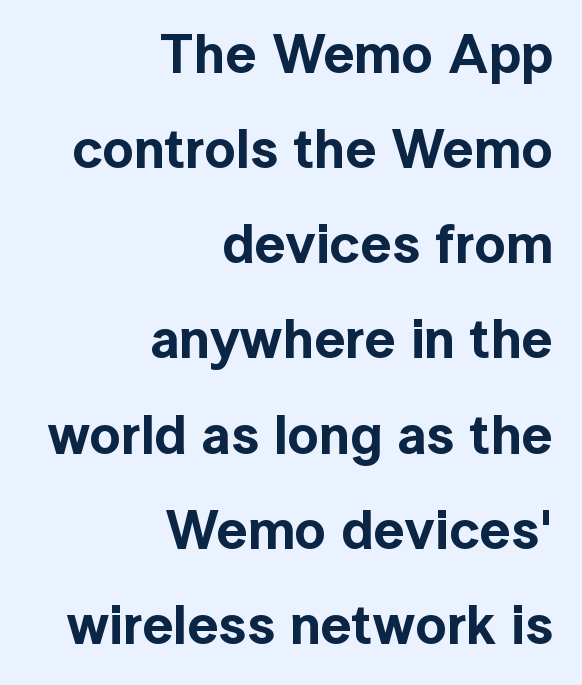
The image shows 55 px sans-serif type, upright; set right-aligned, line spacing 1.73x, normal letter spacing, not underlined; a medium x-height.
